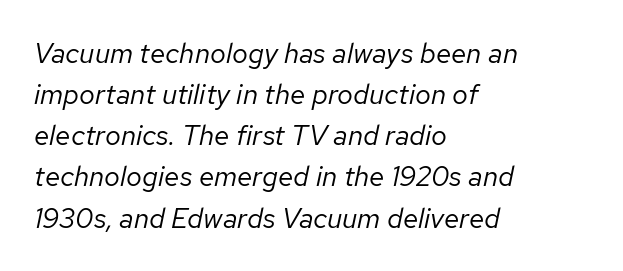
{"italic": "yes", "lean": "right", "slant_degrees": 12, "bold": "no", "weight": "regular", "width": "normal", "stroke_contrast": "low", "x_height": "medium", "monospaced": "no", "underline": "no", "align": "left", "line_spacing": "normal", "line_spacing_ratio": 1.47, "letter_spacing": "normal", "letter_spacing_em": 0.0, "glyph_px": 28}
